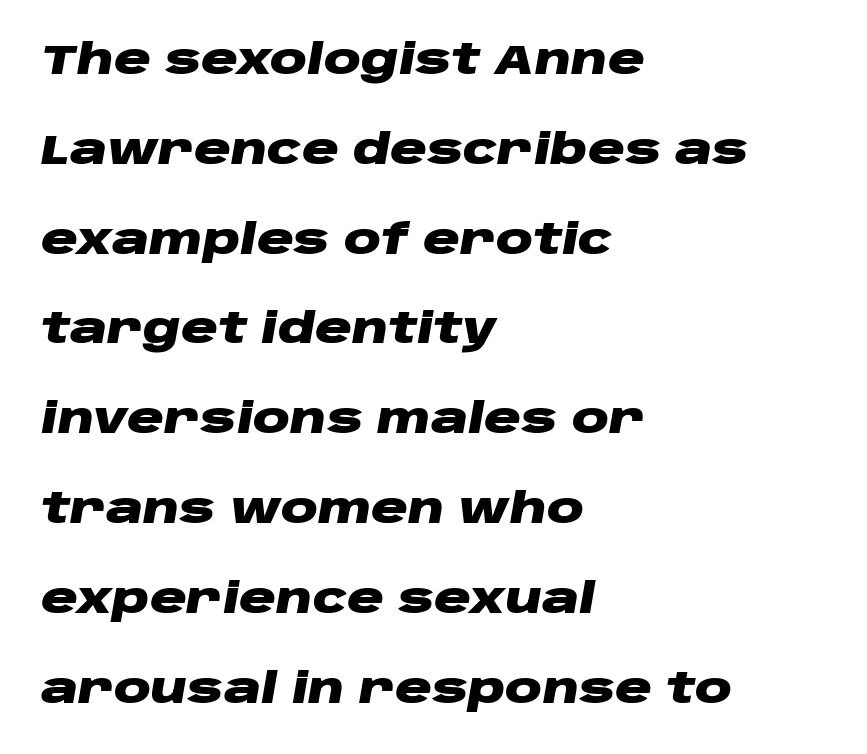
Looks like regular typesetting: each glyph gets only the width it needs. Casual observation: everything's shoved over to the left. Compared with typical body copy, the letter spacing here is the same. The designer dialed line spacing up above the default.
